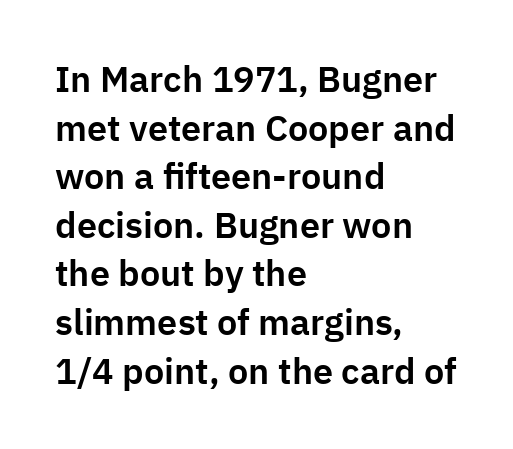
The image shows 36 px sans-serif type, upright; set left-aligned, normal line spacing (1.35x), normal letter spacing, not underlined; low stroke contrast and a medium x-height.
